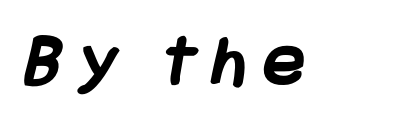
The image shows 75 px semibold, condensed sans-serif type; set unusually wide letter spacing (+0.24 em), not underlined; low stroke contrast and a large x-height.
